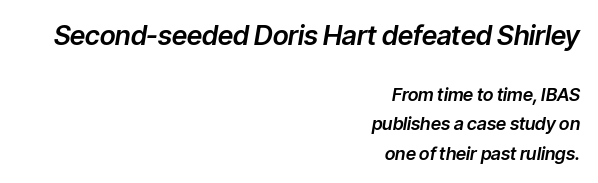
The image shows 27 px text type, italic (leaning right); set right-aligned, normal line spacing (1.62x), normal letter spacing, not underlined; the first (top) block is 1.5x larger.
